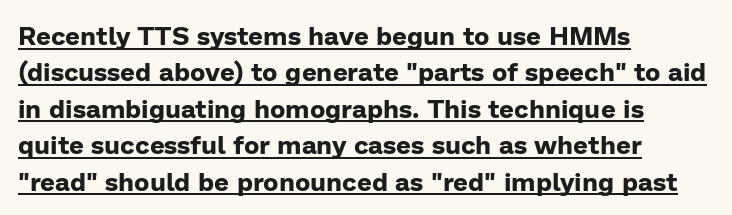
The image shows 26 px bold type, upright; set left-aligned, normal line spacing (1.4x), normal letter spacing, underlined.
